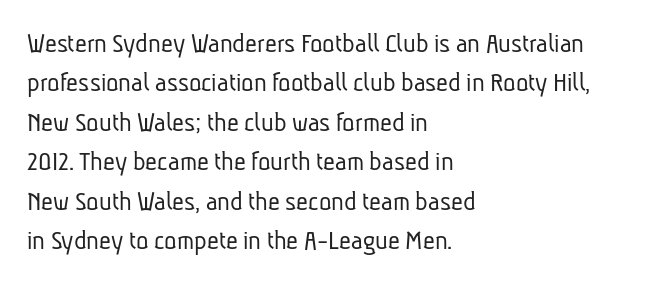
Q: Is the text bold? A: No.
Q: Is the typeface a serif or a sans-serif typeface? A: Sans-serif.
Q: Is the text underlined? A: No.
Q: How is the paragraph aligned? A: Left-aligned.
Q: Is the spacing between letters normal or unusually wide? A: Normal.
Q: Is the spacing between lines tight, normal or loose? A: Normal.
Q: Width (condensed, normal, or wide)? A: Condensed.
Q: Stroke contrast? A: Low.
Q: x-height? A: Medium.
Q: Monospaced? A: No.
